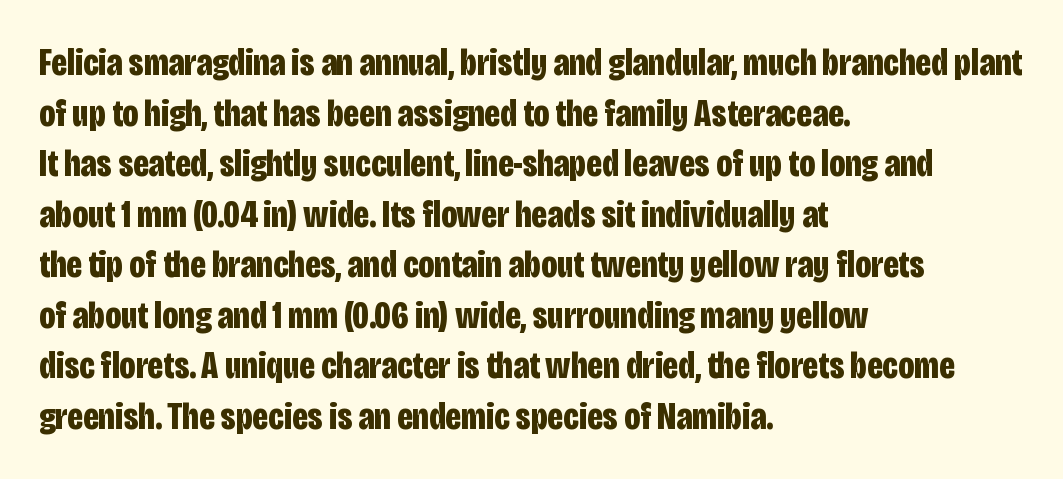
The image shows 38 px bold, condensed sans-serif type, upright; set left-aligned, normal line spacing (1.33x), normal letter spacing, not underlined; low stroke contrast and a large x-height.
